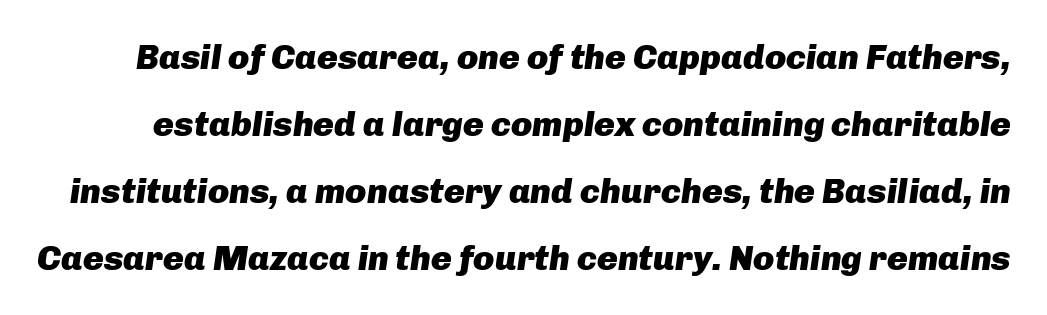
Q: Is the text bold? A: Yes.
Q: Is the text italic (slanted)? A: Yes, it leans right by about 8 degrees.
Q: Is the text underlined? A: No.
Q: Is the spacing between letters normal or unusually wide? A: Normal.
Q: Is the spacing between lines tight, normal or loose? A: Loose.
Q: Width (condensed, normal, or wide)? A: Normal.
Q: Stroke contrast? A: Low.
Q: x-height? A: Medium.
Q: Monospaced? A: No.
